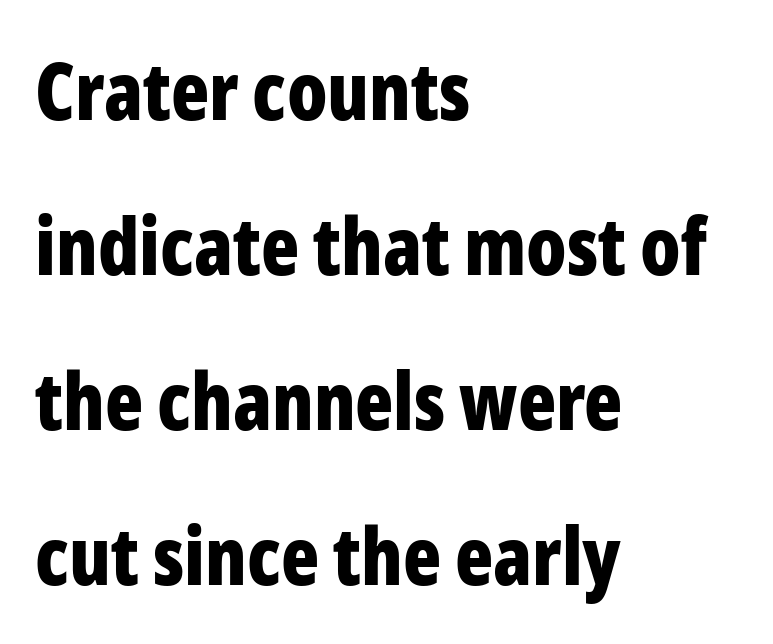
The image shows 79 px bold, condensed sans-serif type, upright; set left-aligned, loose line spacing (1.96x), normal letter spacing, not underlined; low stroke contrast and a medium x-height.
